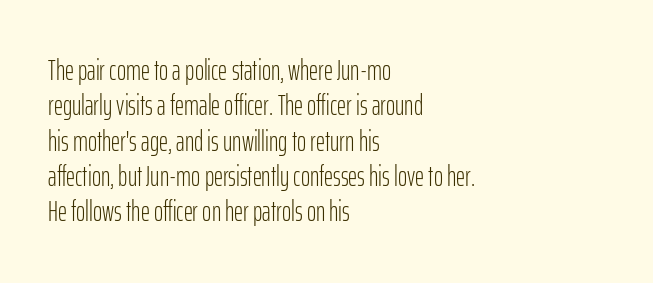
Lines of text with bare space underneath. The characters are drawn with everyday or finer stroke widths. The paragraph shown leans on its left margin. Does extra space separate the letters? No, they use regular spacing. The lettering holds an erect, upright posture throughout.
